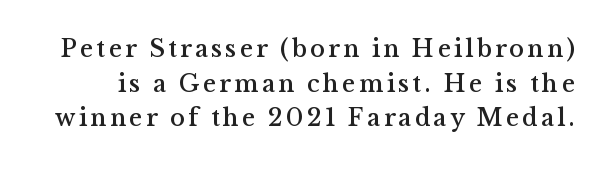
{"italic": "no", "underline": "no", "line_spacing": "normal", "line_spacing_ratio": 1.39, "glyph_px": 25}
